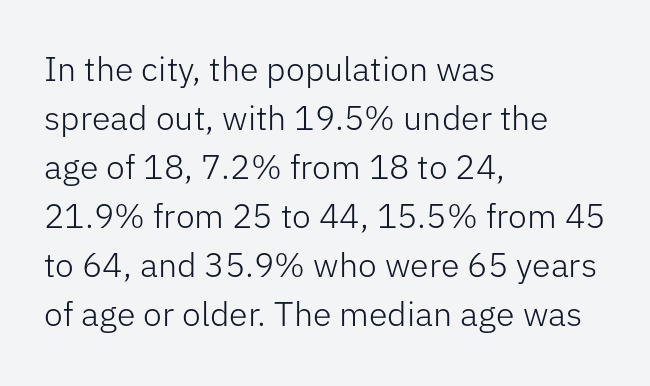
{"serif": "no", "italic": "no", "bold": "no", "weight": "light", "width": "normal", "stroke_contrast": "low", "x_height": "medium", "monospaced": "no", "underline": "no", "align": "left", "line_spacing": "normal", "line_spacing_ratio": 1.44, "letter_spacing": "normal", "letter_spacing_em": 0.0, "glyph_px": 34}
